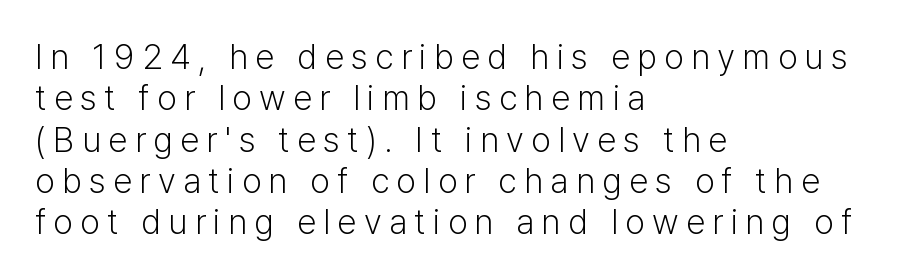
The image shows 35 px light sans-serif type, upright; set left-aligned, line spacing 1.18x, unusually wide letter spacing (+0.21 em), not underlined; low stroke contrast and a medium x-height.
